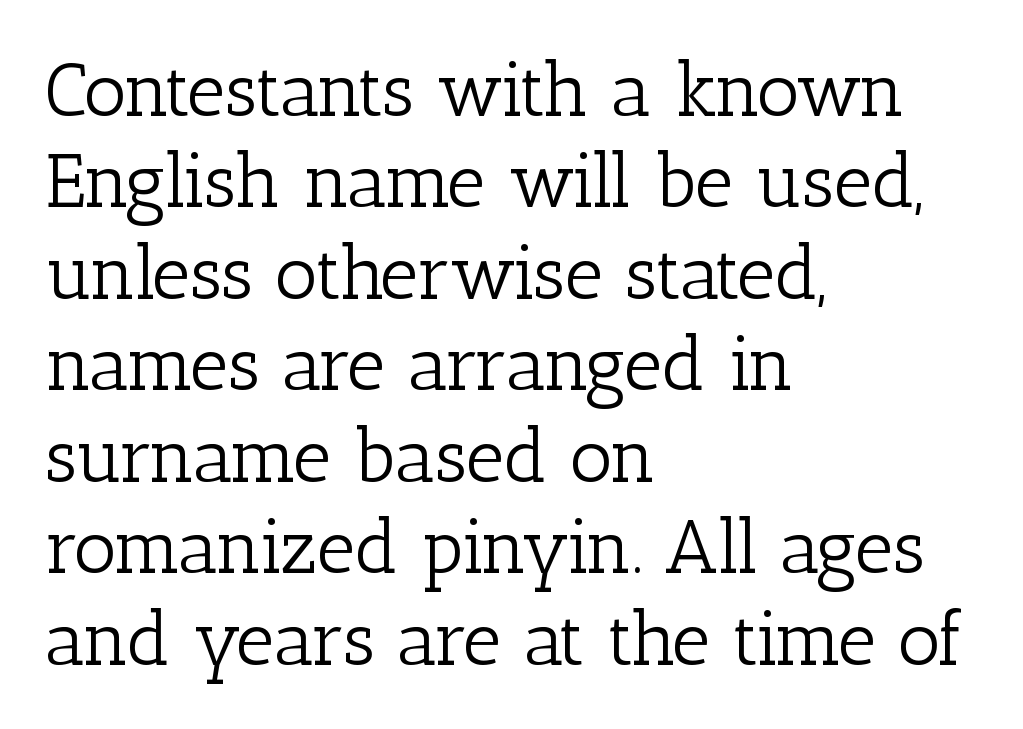
Q: Is the text bold? A: No.
Q: Is the text italic (slanted)? A: No, it is upright.
Q: Is the typeface a serif or a sans-serif typeface? A: Serif.
Q: Is the text underlined? A: No.
Q: How is the paragraph aligned? A: Left-aligned.
Q: Is the spacing between letters normal or unusually wide? A: Normal.
Q: Width (condensed, normal, or wide)? A: Normal.
Q: Stroke contrast? A: Low.
Q: x-height? A: Medium.
Q: Monospaced? A: No.
